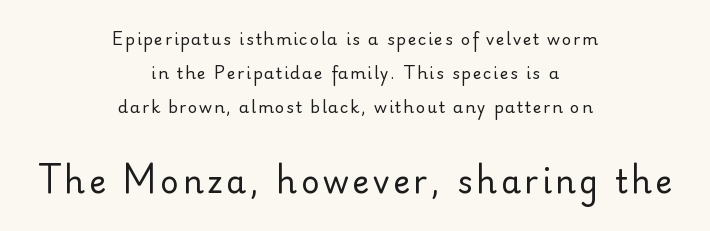
The image shows 32 px regular-weight sans-serif type, upright; set centered, loose line spacing (2.12x), not underlined; the second (bottom) block is 2.0x larger; low stroke contrast and a small x-height.
